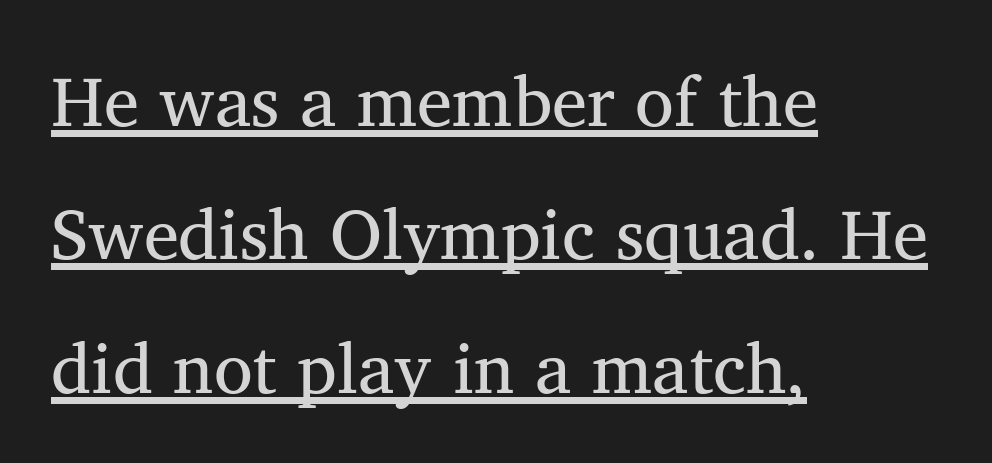
{"serif": "yes", "italic": "no", "bold": "no", "weight": "regular", "width": "normal", "stroke_contrast": "medium", "x_height": "medium", "monospaced": "no", "underline": "yes", "align": "left", "line_spacing_ratio": 1.88, "letter_spacing": "normal", "letter_spacing_em": 0.0, "glyph_px": 71}
